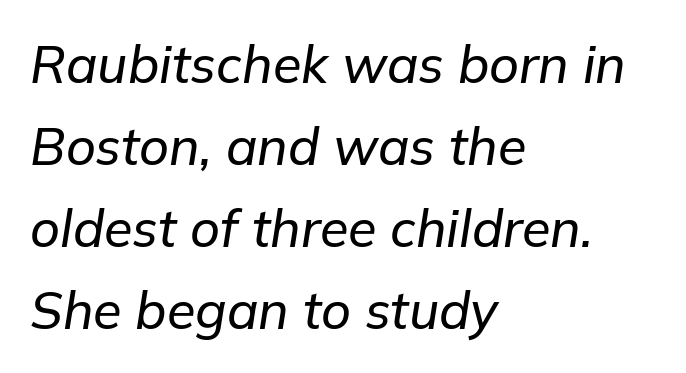
{"italic": "yes", "lean": "right", "slant_degrees": 9, "width": "normal", "stroke_contrast": "low", "x_height": "medium", "monospaced": "no", "underline": "no", "align": "left", "line_spacing": "normal", "line_spacing_ratio": 1.58, "letter_spacing": "normal", "letter_spacing_em": 0.0, "glyph_px": 52}
